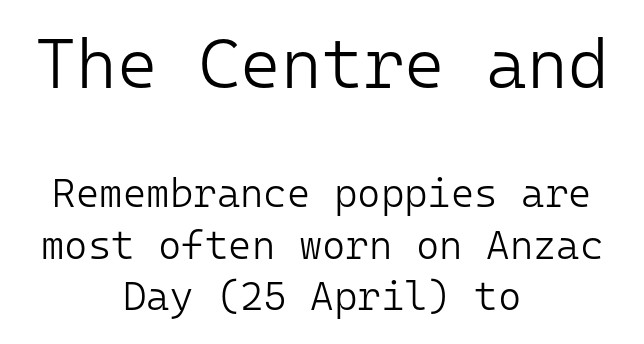
The image shows 70 px light sans-serif type, upright, monospaced; set centered, normal line spacing (1.29x), normal letter spacing, not underlined; the first (top) block is 1.75x larger; low stroke contrast and a medium x-height.
